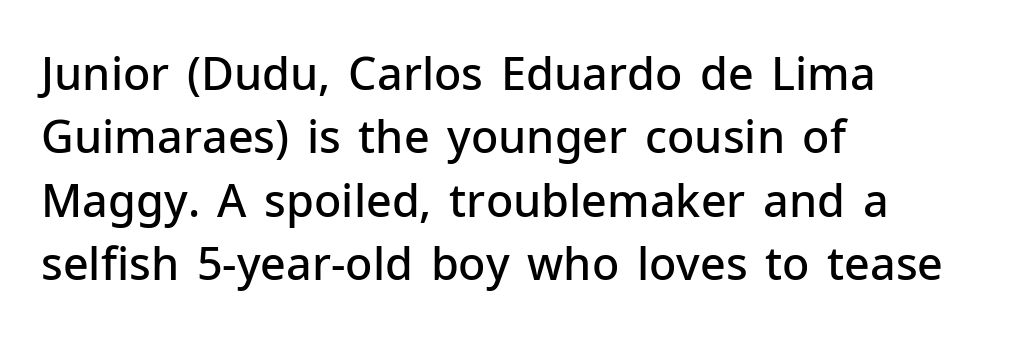
Q: Is the text bold? A: Semi-bold.
Q: Is the text italic (slanted)? A: No, it is upright.
Q: Is the typeface a serif or a sans-serif typeface? A: Sans-serif.
Q: Is the text underlined? A: No.
Q: How is the paragraph aligned? A: Left-aligned.
Q: Is the spacing between letters normal or unusually wide? A: Normal.
Q: Is the spacing between lines tight, normal or loose? A: Normal.
Q: Width (condensed, normal, or wide)? A: Normal.
Q: Stroke contrast? A: Low.
Q: x-height? A: Medium.
Q: Monospaced? A: No.
